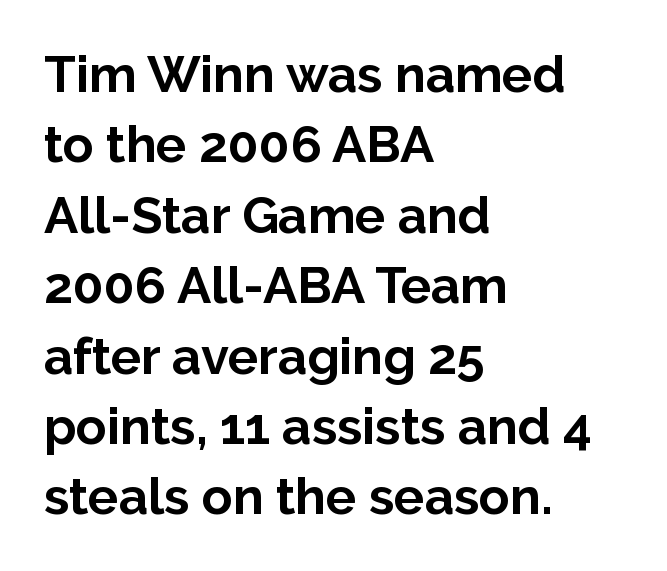
Chunky letters — that's bold for sure. You can tell from the bare stems that sans-serif type was used. Normally led — the rows are evenly, conventionally spaced. Does the lettering tilt? It doesn't — this is upright.
